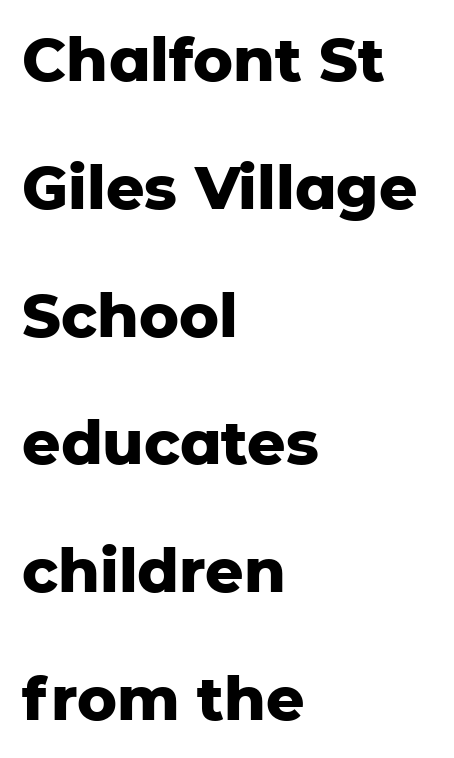
{"serif": "no", "italic": "no", "bold": "yes", "weight": "heavy", "width": "normal", "stroke_contrast": "low", "x_height": "medium", "monospaced": "no", "underline": "no", "align": "left", "line_spacing": "loose", "line_spacing_ratio": 2.13, "letter_spacing": "normal", "letter_spacing_em": 0.0, "glyph_px": 60}
